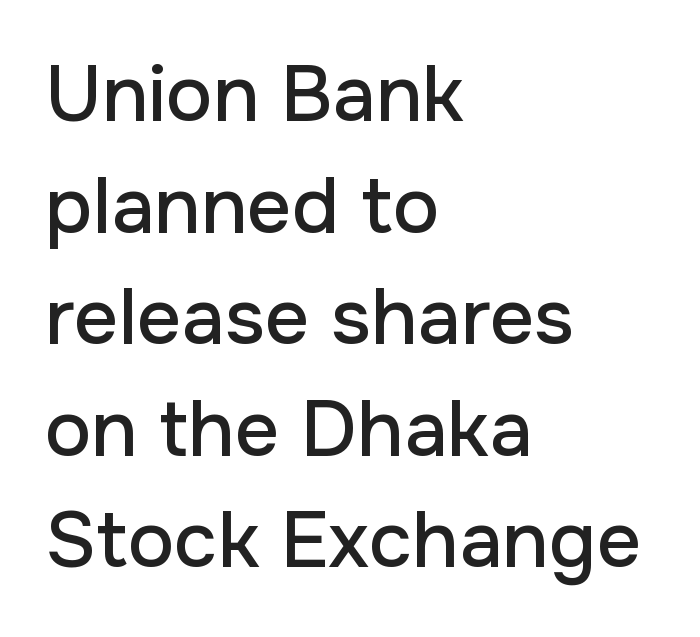
Look at the bottom of the vertical strokes: they stop flat, with no serifs. Alignment: flush left. This sample uses an upright cut, with every glyph sitting square on the baseline. A typesetter would call this zero additional tracking.
